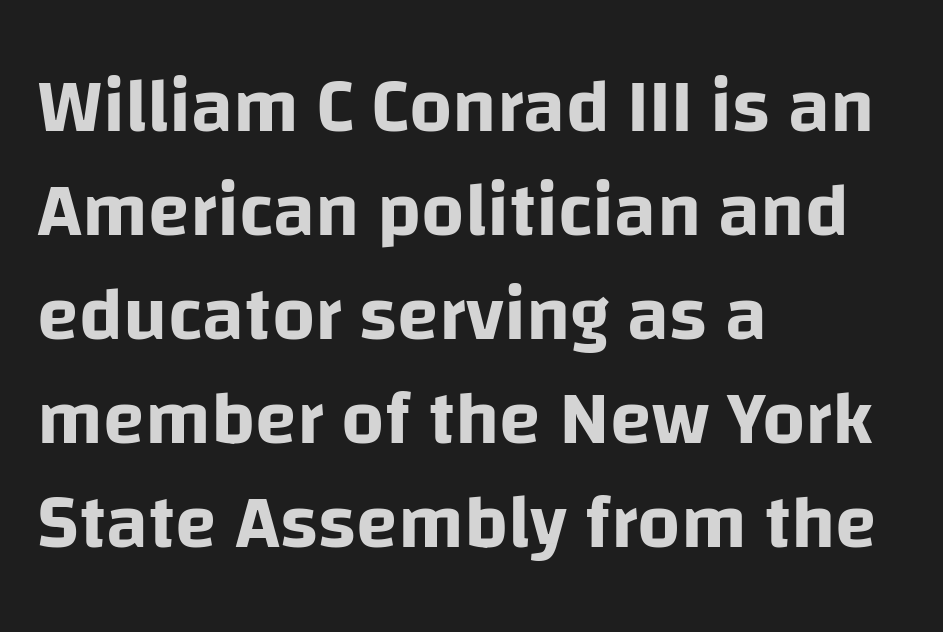
The image shows 76 px sans-serif type, upright; set left-aligned, normal line spacing (1.37x), normal letter spacing, not underlined; low stroke contrast and a large x-height.
